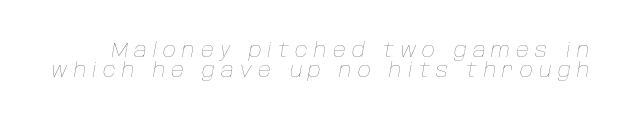
Q: Is the text bold? A: No.
Q: Is the text italic (slanted)? A: Yes, it leans right by about 10 degrees.
Q: Is the text underlined? A: No.
Q: Is the spacing between letters normal or unusually wide? A: Unusually wide.
Q: Is the spacing between lines tight, normal or loose? A: Tight.
